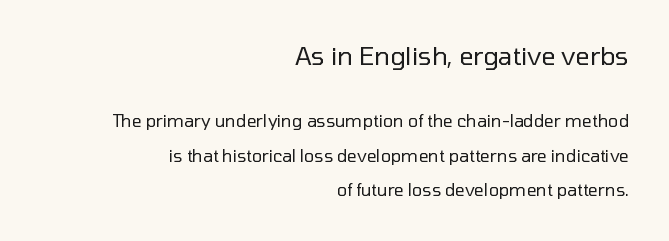
The image shows 25 px text type, upright; set right-aligned, loose line spacing (2.02x), normal letter spacing, not underlined; the first (top) block is 1.47x larger.
